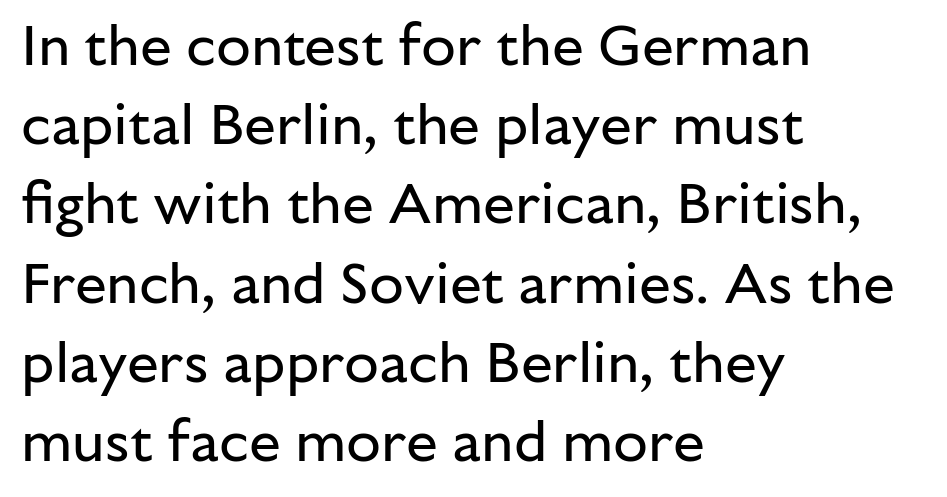
Q: Is the text bold? A: No.
Q: Is the text italic (slanted)? A: No, it is upright.
Q: Is the typeface a serif or a sans-serif typeface? A: Sans-serif.
Q: Is the text underlined? A: No.
Q: How is the paragraph aligned? A: Left-aligned.
Q: Is the spacing between letters normal or unusually wide? A: Normal.
Q: Is the spacing between lines tight, normal or loose? A: Normal.
Q: Width (condensed, normal, or wide)? A: Normal.
Q: Stroke contrast? A: Low.
Q: x-height? A: Medium.
Q: Monospaced? A: No.
